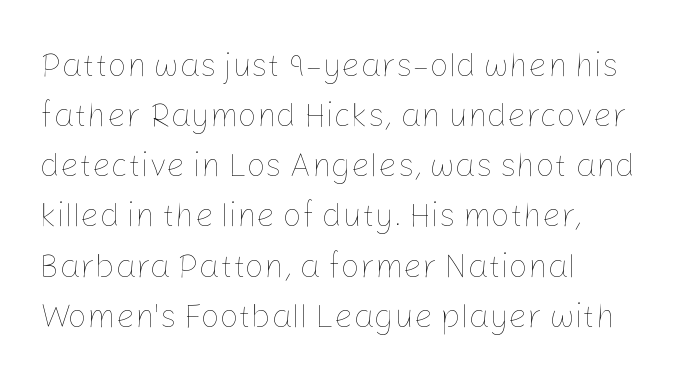
{"italic": "no", "bold": "no", "weight": "thin", "width": "normal", "stroke_contrast": "low", "x_height": "medium", "monospaced": "no", "underline": "no", "align": "left", "line_spacing": "normal", "line_spacing_ratio": 1.52, "letter_spacing": "normal", "letter_spacing_em": 0.0, "glyph_px": 33}
